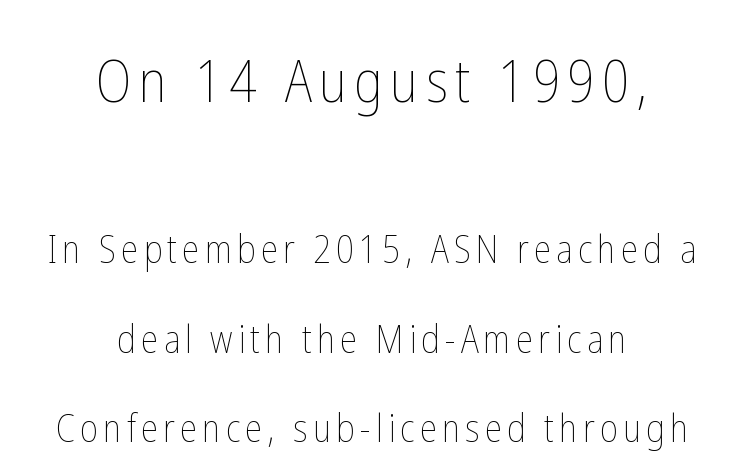
Q: Is the text bold? A: No.
Q: Is the text italic (slanted)? A: No, it is upright.
Q: Is the text underlined? A: No.
Q: How is the paragraph aligned? A: Centered.
Q: Is the spacing between lines tight, normal or loose? A: Loose.
Q: Which block of text is set in a larger size, the first (top) or the second (bottom)? A: The first (top) one.
Q: Width (condensed, normal, or wide)? A: Condensed.
Q: Stroke contrast? A: Low.
Q: x-height? A: Medium.
Q: Monospaced? A: No.
